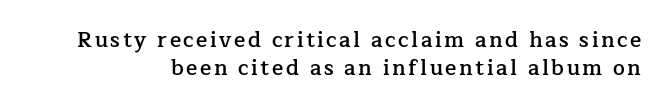
{"italic": "no", "bold": "semi", "underline": "no", "line_spacing": "normal", "line_spacing_ratio": 1.31, "glyph_px": 21}
